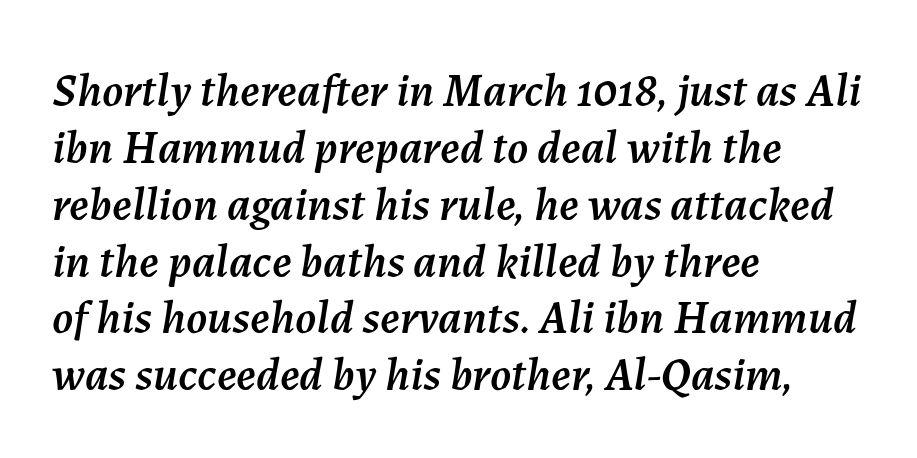
{"italic": "yes", "lean": "right", "slant_degrees": 7, "width": "normal", "stroke_contrast": "medium", "x_height": "medium", "monospaced": "no", "underline": "no", "align": "left", "line_spacing_ratio": 1.21, "letter_spacing": "normal", "letter_spacing_em": 0.0, "glyph_px": 47}
